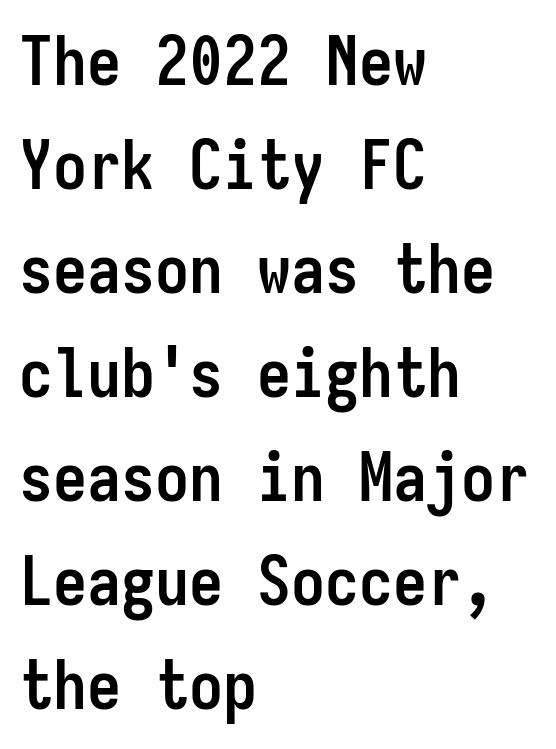
Q: Is the text bold? A: Yes.
Q: Is the text italic (slanted)? A: No, it is upright.
Q: Is the typeface a serif or a sans-serif typeface? A: Sans-serif.
Q: Is the text underlined? A: No.
Q: How is the paragraph aligned? A: Left-aligned.
Q: Is the spacing between letters normal or unusually wide? A: Normal.
Q: Is the spacing between lines tight, normal or loose? A: Normal.
Q: Width (condensed, normal, or wide)? A: Condensed.
Q: Stroke contrast? A: Low.
Q: x-height? A: Medium.
Q: Monospaced? A: Yes.
